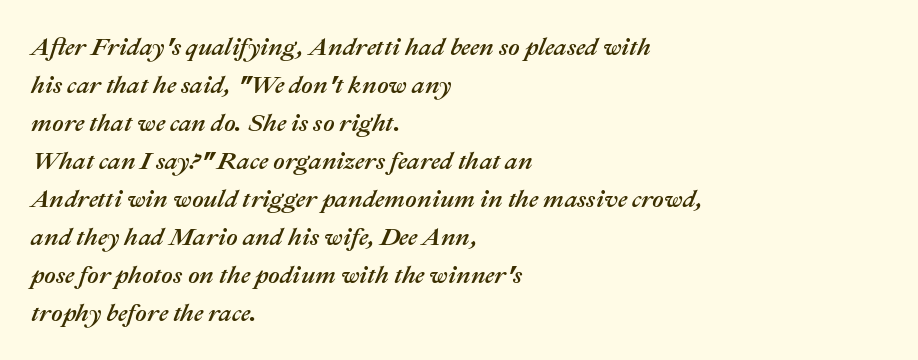
Vertically, the passage feels balanced, rows spaced as you'd expect. Letter spacing: default. Yep, that's italic — everything's leaning. The text block is weighted toward the left margin, trailing off unevenly rightward. Descenders hang freely into open space.
